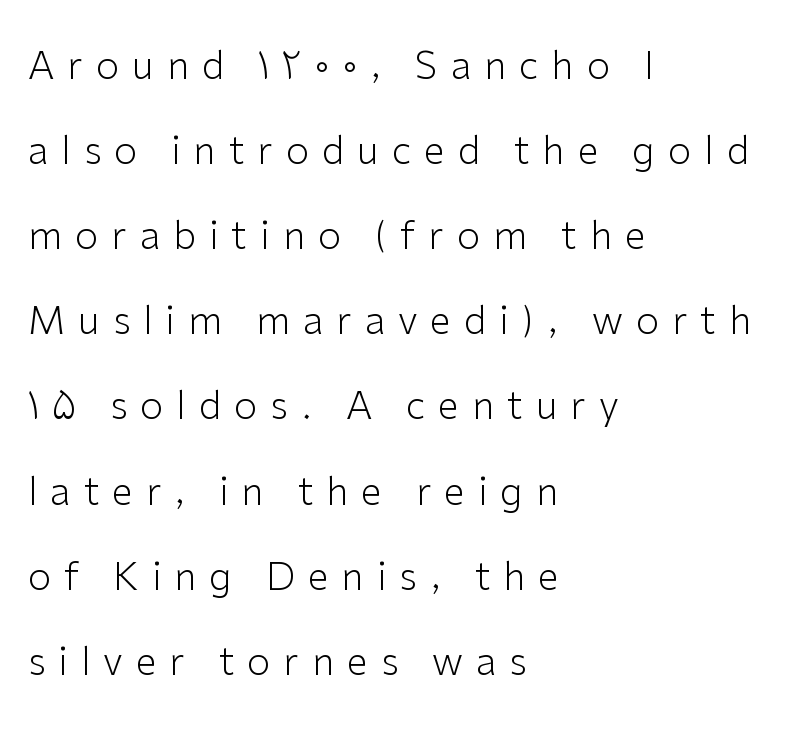
The letters advance in unequal steps, a hallmark of proportional type. Weight class: somewhere from thin through regular. The text block is weighted toward the left margin, trailing off unevenly rightward. Look at the tracking — it's clearly loosened, letters drifting apart. Descenders are the only things crossing below the line.
